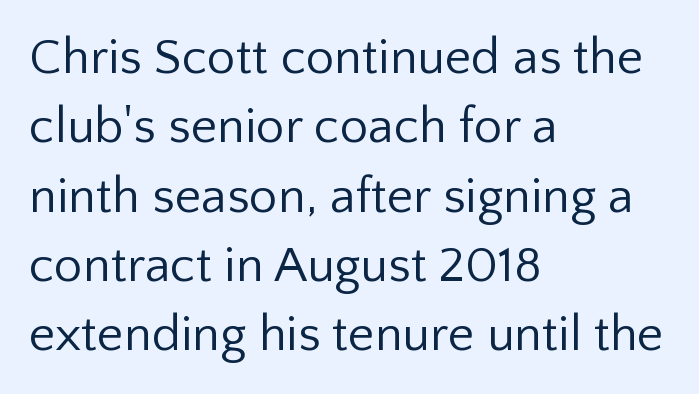
Q: Is the text bold? A: No.
Q: Is the text italic (slanted)? A: No, it is upright.
Q: Is the typeface a serif or a sans-serif typeface? A: Sans-serif.
Q: Is the text underlined? A: No.
Q: How is the paragraph aligned? A: Left-aligned.
Q: Is the spacing between letters normal or unusually wide? A: Normal.
Q: Is the spacing between lines tight, normal or loose? A: Normal.
Q: Width (condensed, normal, or wide)? A: Normal.
Q: Stroke contrast? A: Low.
Q: x-height? A: Medium.
Q: Monospaced? A: No.
